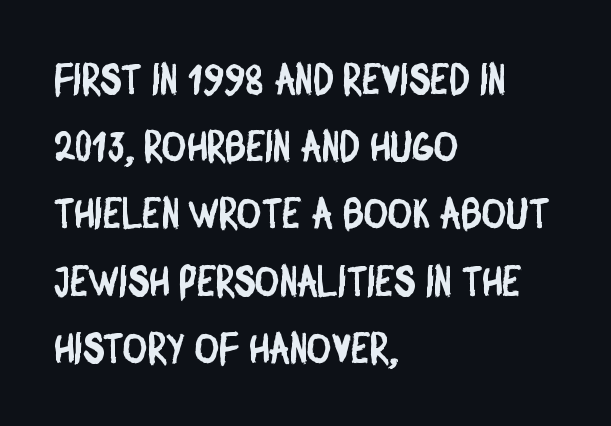
Q: Is the typeface a serif or a sans-serif typeface? A: Sans-serif.
Q: Is the text underlined? A: No.
Q: How is the paragraph aligned? A: Left-aligned.
Q: Is the spacing between letters normal or unusually wide? A: Normal.
Q: Is the spacing between lines tight, normal or loose? A: Normal.
Q: Width (condensed, normal, or wide)? A: Condensed.
Q: Stroke contrast? A: Low.
Q: x-height? A: Large.
Q: Monospaced? A: No.
